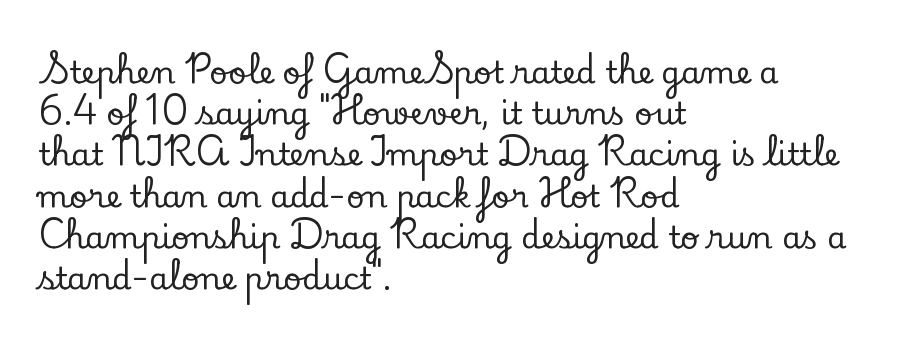
Q: Is the text italic (slanted)? A: No, it is upright.
Q: Is the typeface a serif or a sans-serif typeface? A: Serif.
Q: Is the text underlined? A: No.
Q: How is the paragraph aligned? A: Left-aligned.
Q: Is the spacing between letters normal or unusually wide? A: Normal.
Q: Is the spacing between lines tight, normal or loose? A: Normal.
Q: Width (condensed, normal, or wide)? A: Normal.
Q: Stroke contrast? A: Low.
Q: x-height? A: Small.
Q: Monospaced? A: No.
